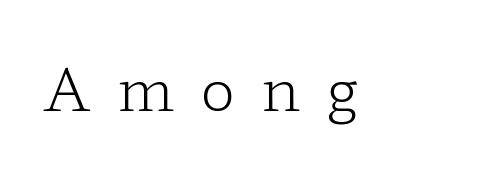
The image shows 58 px light, wide serif type, upright; set unusually wide letter spacing (+0.45 em), not underlined; low stroke contrast and a medium x-height.
